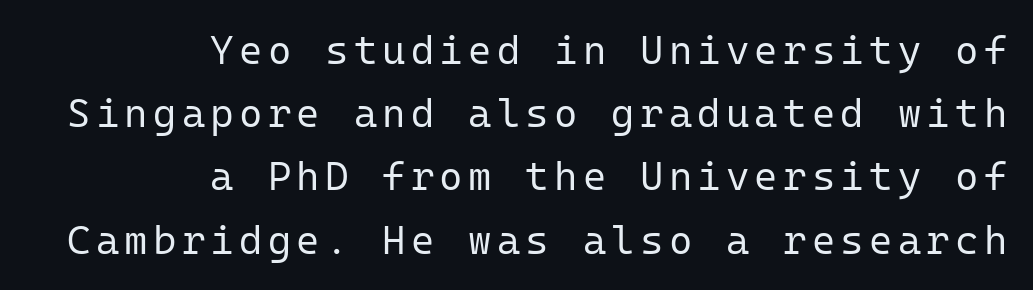
Does the lettering tilt? It doesn't — this is upright. The face used here is monospaced, like something from a code editor. The compositor pushed each line to the right boundary. The designer went with a sans here, leaving each stem footless.
